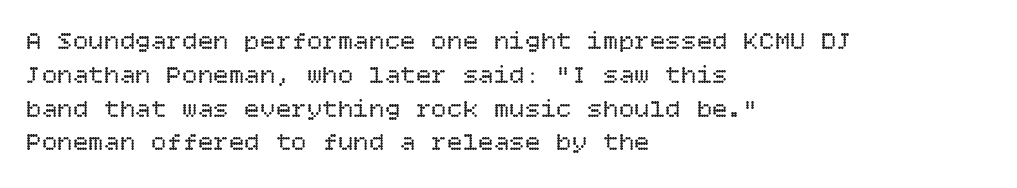
The image shows 26 px text type, upright; set left-aligned, normal line spacing (1.3x), normal letter spacing, not underlined.
